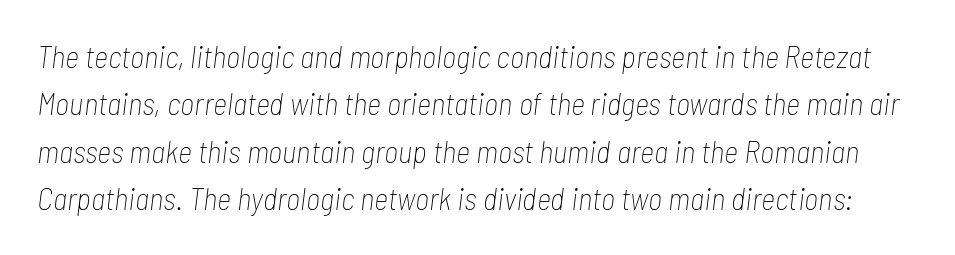
The image shows 31 px thin, condensed type, italic (leaning right); set normal line spacing (1.53x), normal letter spacing, not underlined; low stroke contrast and a medium x-height.
